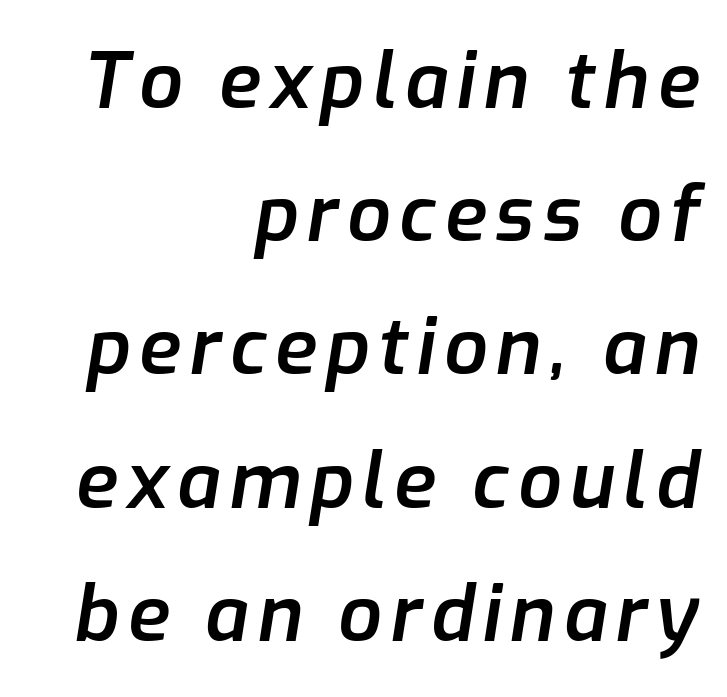
Q: Is the text bold? A: Semi-bold.
Q: Is the text italic (slanted)? A: Yes, it leans right by about 9 degrees.
Q: Is the text underlined? A: No.
Q: How is the paragraph aligned? A: Right-aligned.
Q: Width (condensed, normal, or wide)? A: Normal.
Q: Stroke contrast? A: Low.
Q: x-height? A: Medium.
Q: Monospaced? A: No.
